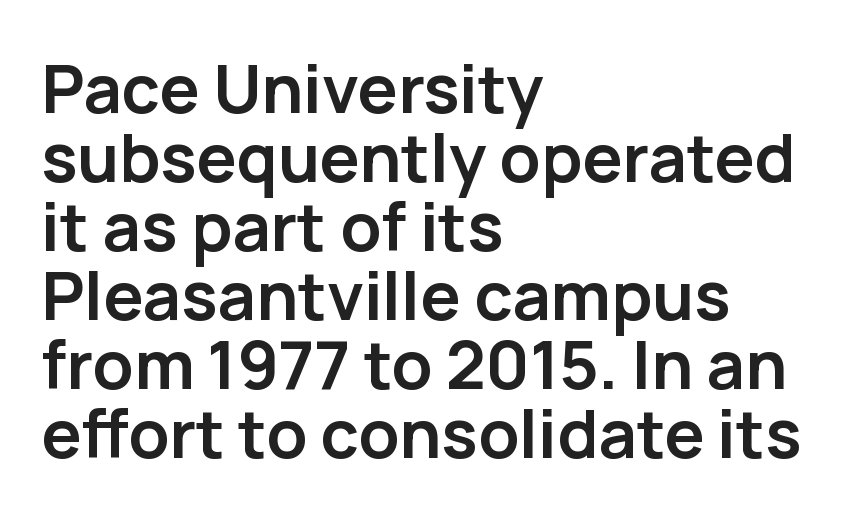
The image shows 67 px semibold sans-serif type, upright; set left-aligned, tight line spacing (1.03x), normal letter spacing, not underlined; low stroke contrast and a medium x-height.
